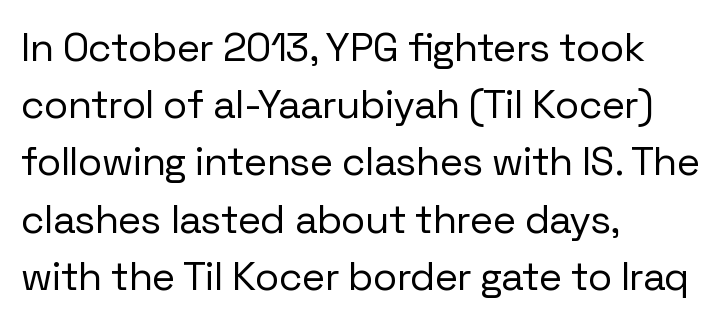
Q: Is the text bold? A: No.
Q: Is the text italic (slanted)? A: No, it is upright.
Q: Is the typeface a serif or a sans-serif typeface? A: Sans-serif.
Q: Is the text underlined? A: No.
Q: How is the paragraph aligned? A: Left-aligned.
Q: Is the spacing between letters normal or unusually wide? A: Normal.
Q: Is the spacing between lines tight, normal or loose? A: Normal.
Q: Width (condensed, normal, or wide)? A: Normal.
Q: Stroke contrast? A: Low.
Q: x-height? A: Medium.
Q: Monospaced? A: No.
